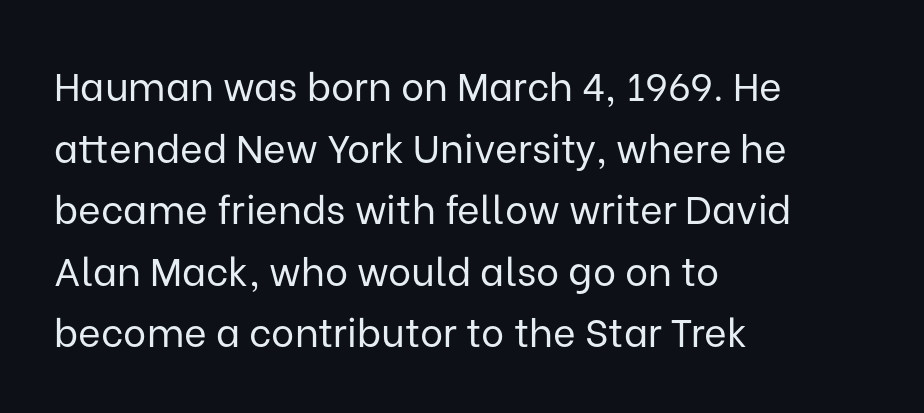
{"serif": "no", "italic": "no", "bold": "no", "weight": "regular", "width": "normal", "stroke_contrast": "low", "x_height": "medium", "monospaced": "no", "underline": "no", "align": "left", "line_spacing": "normal", "line_spacing_ratio": 1.58, "letter_spacing": "normal", "letter_spacing_em": 0.0, "glyph_px": 39}
